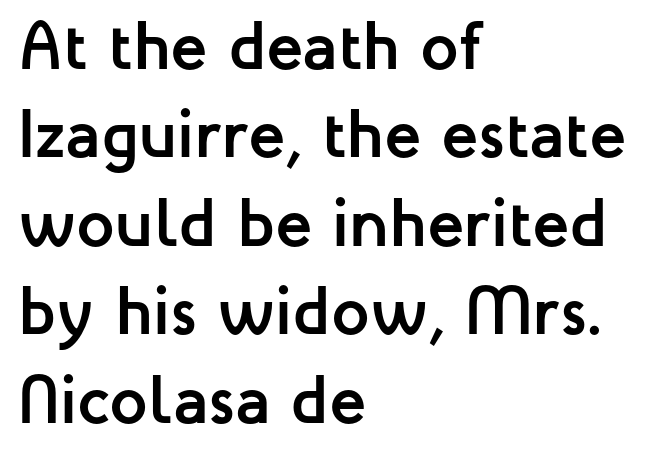
The image shows 68 px semibold sans-serif type, upright; set left-aligned, normal line spacing (1.3x), normal letter spacing, not underlined; low stroke contrast and a medium x-height.
